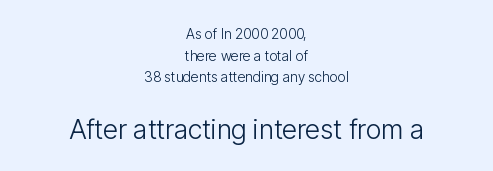
Q: Is the text bold? A: No.
Q: Is the text italic (slanted)? A: No, it is upright.
Q: Is the text underlined? A: No.
Q: How is the paragraph aligned? A: Centered.
Q: Is the spacing between letters normal or unusually wide? A: Normal.
Q: Is the spacing between lines tight, normal or loose? A: Normal.
Q: Which block of text is set in a larger size, the first (top) or the second (bottom)? A: The second (bottom) one.
